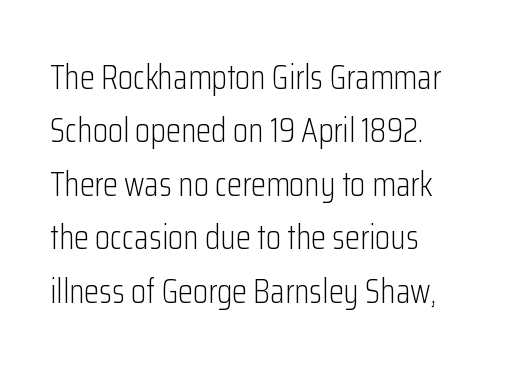
Q: Is the text bold? A: No.
Q: Is the text italic (slanted)? A: No, it is upright.
Q: Is the typeface a serif or a sans-serif typeface? A: Sans-serif.
Q: Is the text underlined? A: No.
Q: How is the paragraph aligned? A: Left-aligned.
Q: Is the spacing between letters normal or unusually wide? A: Normal.
Q: Is the spacing between lines tight, normal or loose? A: Normal.
Q: Width (condensed, normal, or wide)? A: Condensed.
Q: Stroke contrast? A: Low.
Q: x-height? A: Medium.
Q: Monospaced? A: No.
